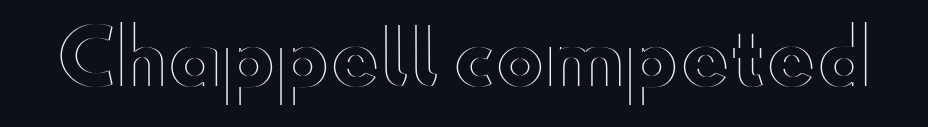
Q: Is the text italic (slanted)? A: No, it is upright.
Q: Is the text underlined? A: No.
Q: Is the spacing between letters normal or unusually wide? A: Normal.
Q: Width (condensed, normal, or wide)? A: Wide.
Q: x-height? A: Small.
Q: Monospaced? A: No.
